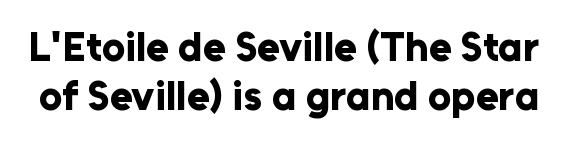
Q: Is the text bold? A: Yes.
Q: Is the text italic (slanted)? A: No, it is upright.
Q: Is the typeface a serif or a sans-serif typeface? A: Sans-serif.
Q: Is the text underlined? A: No.
Q: Is the spacing between letters normal or unusually wide? A: Normal.
Q: Width (condensed, normal, or wide)? A: Normal.
Q: Stroke contrast? A: Low.
Q: x-height? A: Medium.
Q: Monospaced? A: No.
